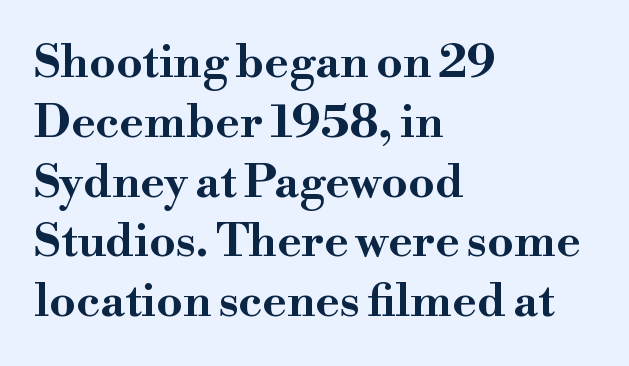
Evenly set lines give the paragraph a standard silhouette. The space beneath each line is pristine and unruled. Note the varied advance widths — an 'i' is clearly narrower than an 'm'. The passage is arranged the way most books set body copy — flush left. In terms of letterform style, serifs are clearly present. I'd describe the lettering as bold — thick and assertive.
